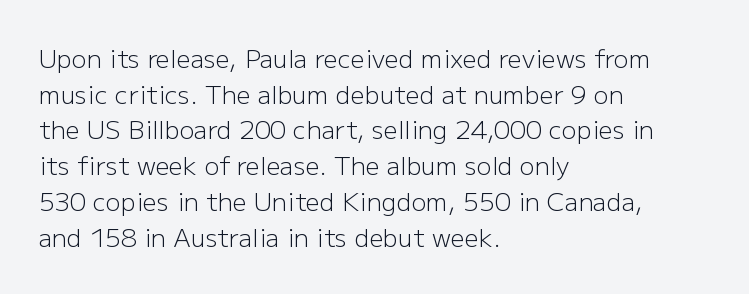
No word sits above an underline. These lines stack with their left ends in a neat column. The line-height multiplier appears to be the usual default. Ordinary non-slanted type is in use. Students, note that the glyphs here touch the page at normal intervals.
